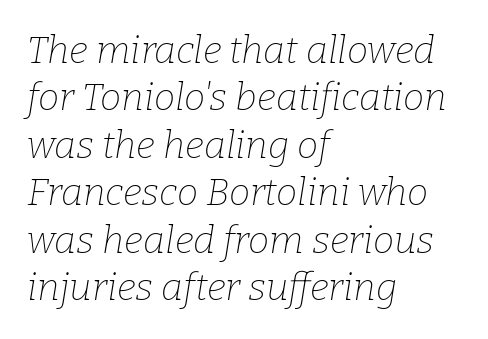
Q: Is the text bold? A: No.
Q: Is the text italic (slanted)? A: Yes, it leans right by about 9 degrees.
Q: Is the typeface a serif or a sans-serif typeface? A: Serif.
Q: Is the text underlined? A: No.
Q: How is the paragraph aligned? A: Left-aligned.
Q: Is the spacing between letters normal or unusually wide? A: Normal.
Q: Is the spacing between lines tight, normal or loose? A: Normal.
Q: Width (condensed, normal, or wide)? A: Normal.
Q: Stroke contrast? A: Low.
Q: x-height? A: Medium.
Q: Monospaced? A: No.
